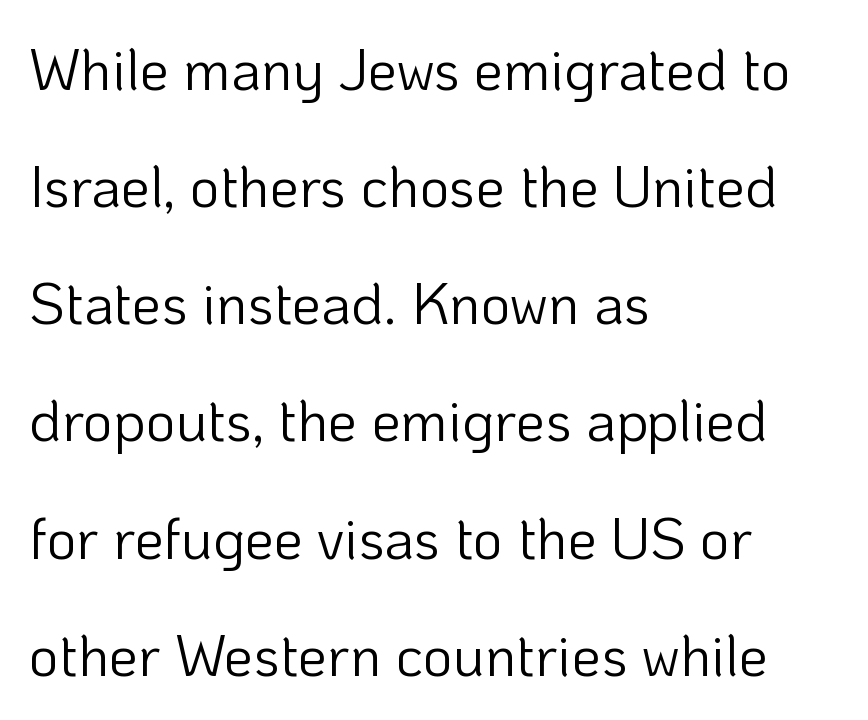
A classic flush-left, rag-right setting is used for this passage. Inter-character spacing is left at the font's built-in metrics. The foot of each line stays bare and open. Is the stroke heavy? The answer is a plain regular-or-lighter.
